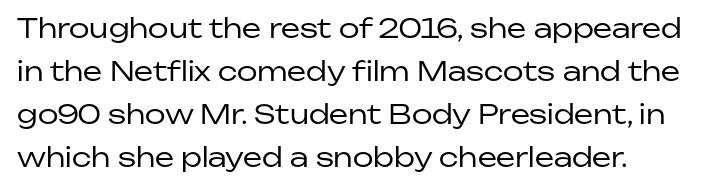
Q: Is the text bold? A: No.
Q: Is the text italic (slanted)? A: No, it is upright.
Q: Is the text underlined? A: No.
Q: Is the spacing between letters normal or unusually wide? A: Normal.
Q: Is the spacing between lines tight, normal or loose? A: Normal.
